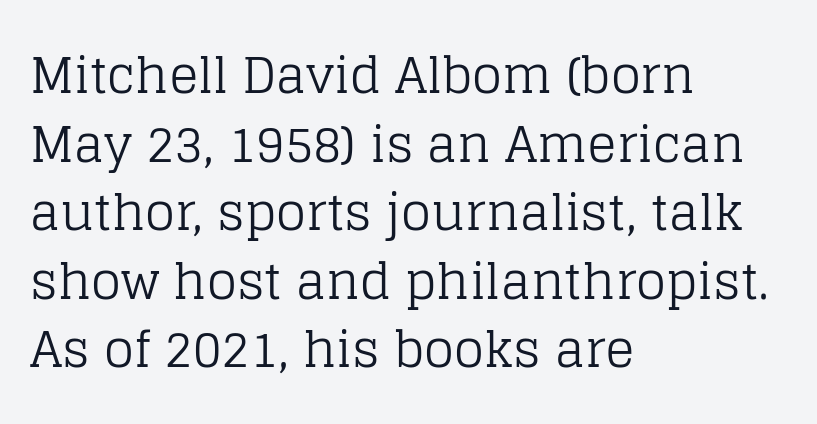
Q: Is the text bold? A: No.
Q: Is the text italic (slanted)? A: No, it is upright.
Q: Is the typeface a serif or a sans-serif typeface? A: Serif.
Q: Is the text underlined? A: No.
Q: How is the paragraph aligned? A: Left-aligned.
Q: Is the spacing between letters normal or unusually wide? A: Normal.
Q: Is the spacing between lines tight, normal or loose? A: Normal.
Q: Width (condensed, normal, or wide)? A: Normal.
Q: Stroke contrast? A: Low.
Q: x-height? A: Large.
Q: Monospaced? A: No.
